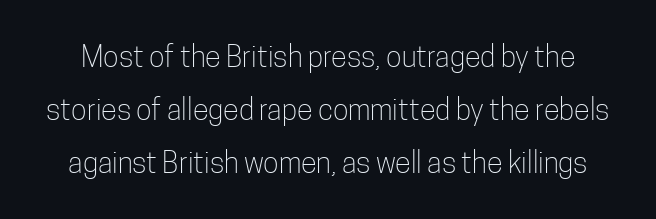
Q: Is the text bold? A: No.
Q: Is the text italic (slanted)? A: No, it is upright.
Q: Is the typeface a serif or a sans-serif typeface? A: Sans-serif.
Q: Is the text underlined? A: No.
Q: Is the spacing between letters normal or unusually wide? A: Normal.
Q: Width (condensed, normal, or wide)? A: Condensed.
Q: Stroke contrast? A: Low.
Q: x-height? A: Medium.
Q: Monospaced? A: No.
